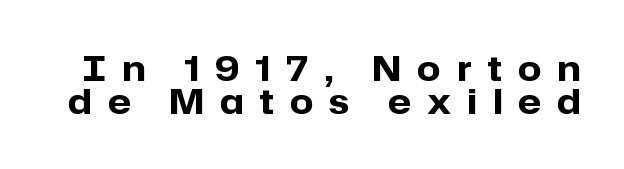
{"serif": "no", "italic": "no", "bold": "yes", "weight": "heavy", "width": "normal", "stroke_contrast": "low", "x_height": "medium", "monospaced": "no", "underline": "no", "line_spacing": "tight", "line_spacing_ratio": 0.97, "letter_spacing": "wide", "letter_spacing_em": 0.47, "glyph_px": 34}
